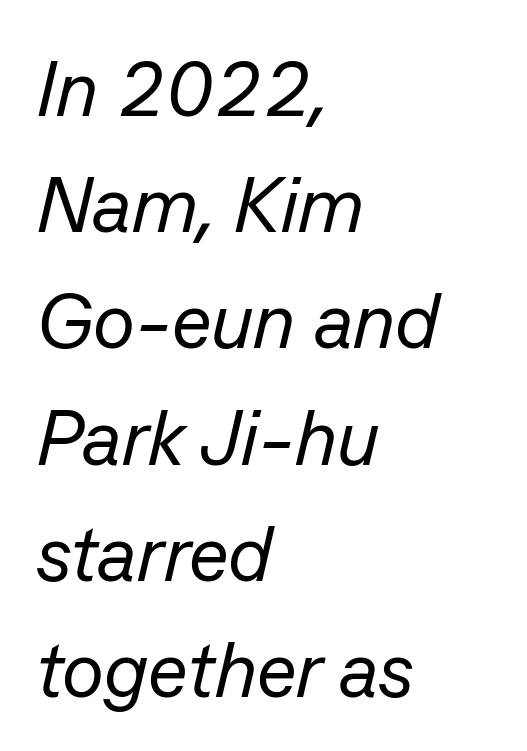
The image shows 78 px regular-weight type, italic (leaning right); set left-aligned, normal line spacing (1.49x), normal letter spacing, not underlined; low stroke contrast and a medium x-height.
